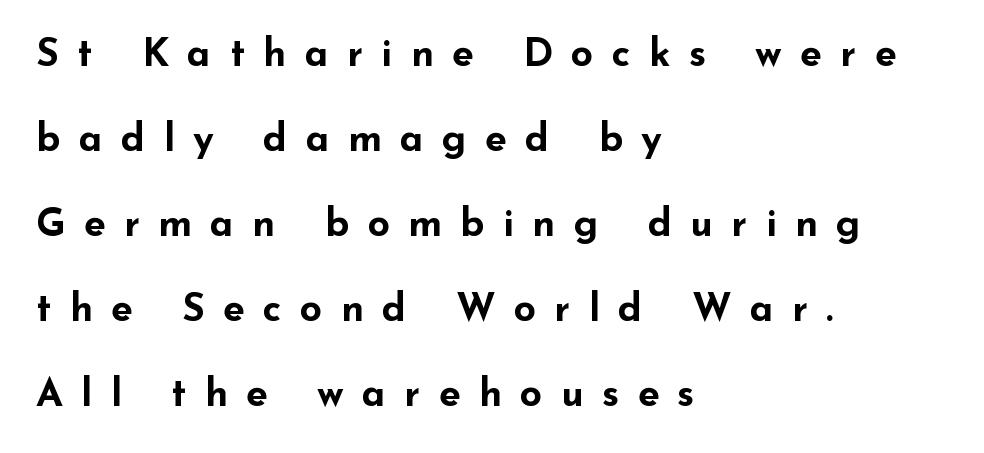
The image shows 39 px bold, wide sans-serif type, upright; set left-aligned, loose line spacing (2.18x), unusually wide letter spacing (+0.47 em), not underlined; low stroke contrast and a small x-height.
